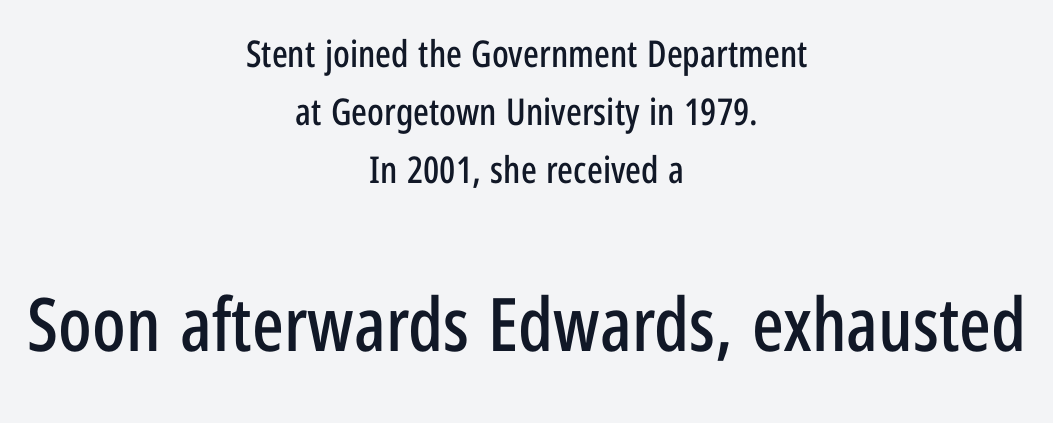
Leftover space on each line is divided equally before and after the words. Spacing verdict: proportional, widths tailored to each character. Short note: letters normally spaced. The second block has been scaled up relative to the first. Leading: standard.
